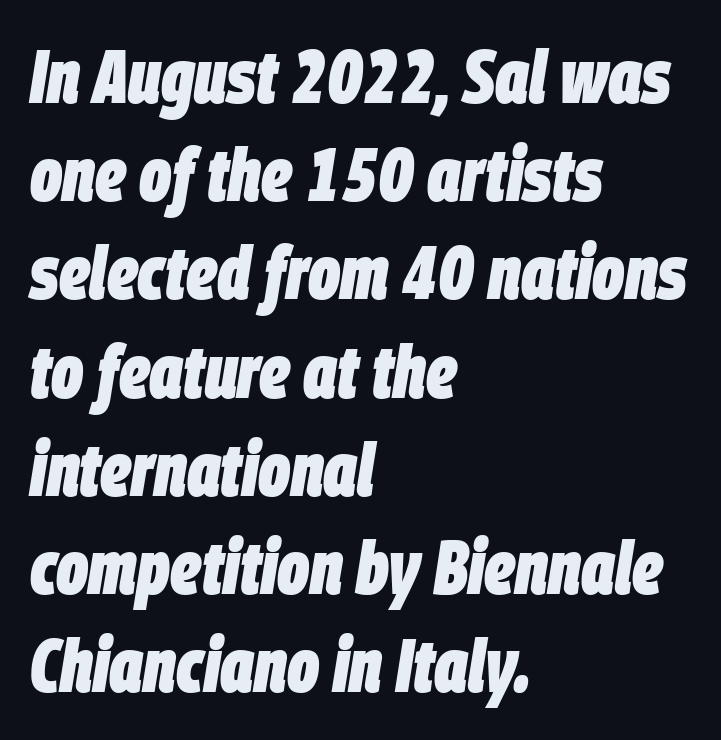
{"italic": "yes", "lean": "right", "slant_degrees": 9, "bold": "yes", "weight": "heavy", "width": "condensed", "stroke_contrast": "low", "x_height": "large", "monospaced": "no", "underline": "no", "align": "left", "line_spacing": "normal", "line_spacing_ratio": 1.31, "letter_spacing": "normal", "letter_spacing_em": 0.0, "glyph_px": 75}
